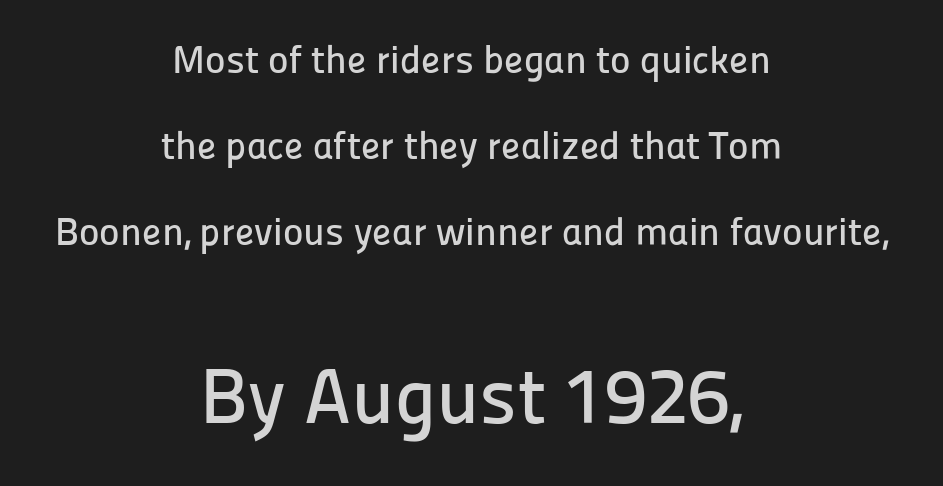
{"serif": "no", "italic": "no", "width": "normal", "stroke_contrast": "low", "x_height": "medium", "monospaced": "no", "underline": "no", "align": "center", "line_spacing": "loose", "line_spacing_ratio": 2.21, "letter_spacing": "normal", "letter_spacing_em": 0.0, "larger_block": "second", "size_ratio": 2.0, "glyph_px": 78}
